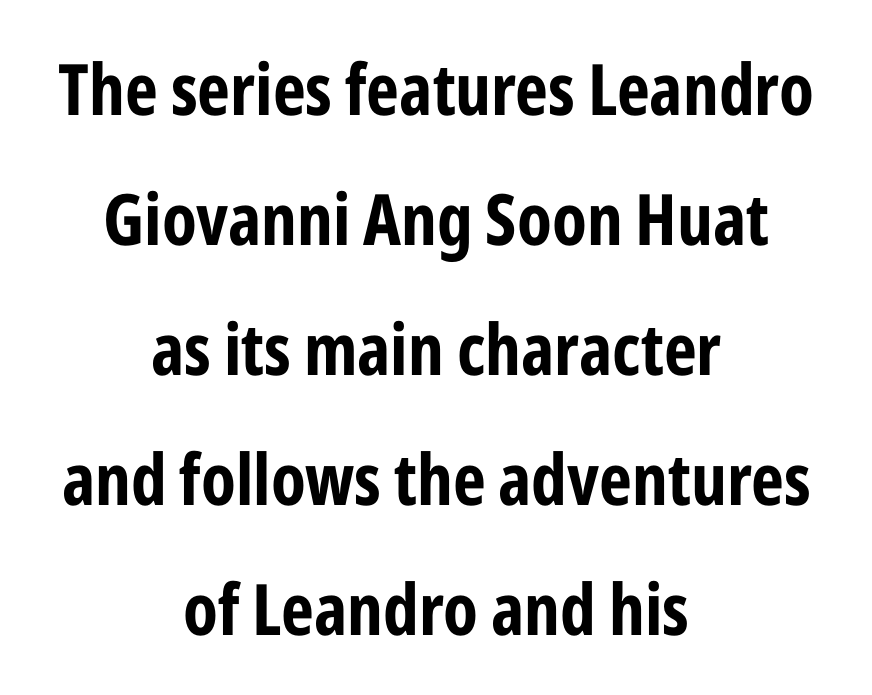
The image shows 71 px bold, condensed sans-serif type, upright; set centered, line spacing 1.83x, normal letter spacing, not underlined; low stroke contrast and a medium x-height.
